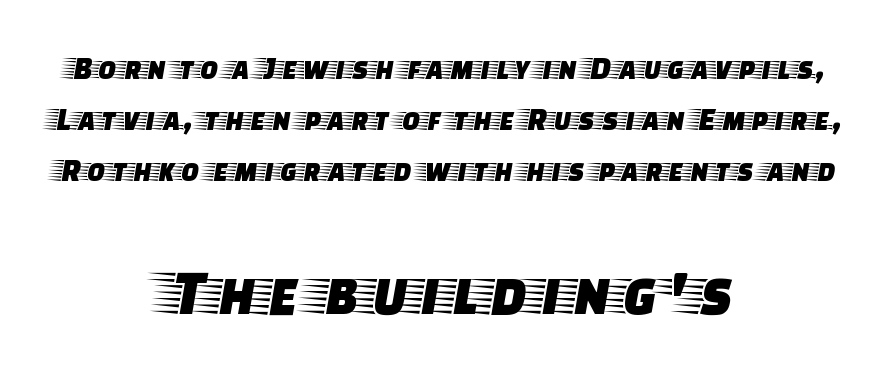
Visually the block forms a symmetrical silhouette, jagged on both flanks. Caption: upper text group reduced, lower text group enlarged. Bare-footed words on every line. Compared with typical body copy, the letter spacing here is the same. Each letter keeps its own natural width here, so spacing adapts to shape.
